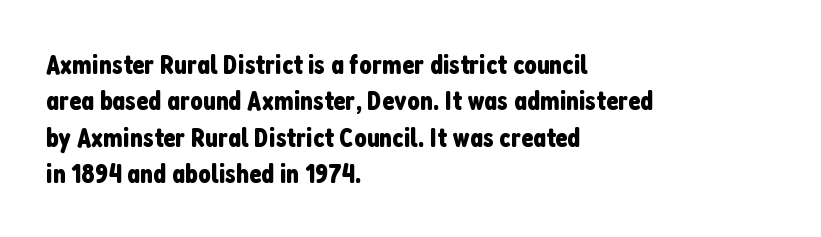
No feet cap the strokes, marking this as sans-serif type. Rule under the text: the space is simply empty. Glyph-to-glyph distance matches everyday printed text. Note the varied advance widths — an 'i' is clearly narrower than an 'm'.
